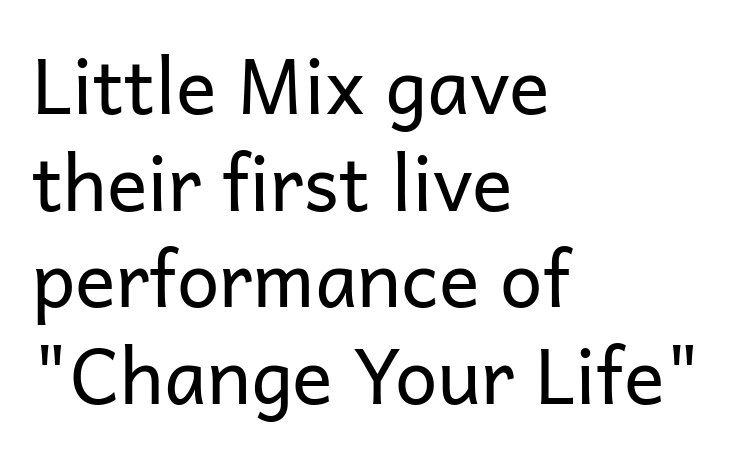
Q: Is the text bold? A: No.
Q: Is the text italic (slanted)? A: No, it is upright.
Q: Is the typeface a serif or a sans-serif typeface? A: Sans-serif.
Q: Is the text underlined? A: No.
Q: How is the paragraph aligned? A: Left-aligned.
Q: Is the spacing between letters normal or unusually wide? A: Normal.
Q: Is the spacing between lines tight, normal or loose? A: Normal.
Q: Width (condensed, normal, or wide)? A: Normal.
Q: Stroke contrast? A: Low.
Q: x-height? A: Medium.
Q: Monospaced? A: No.
